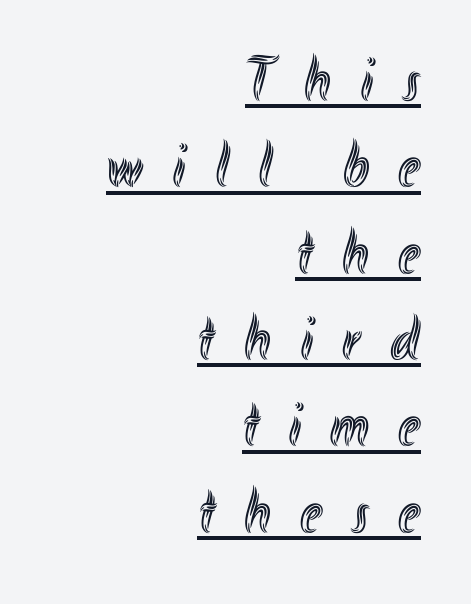
Q: Is the text italic (slanted)? A: Yes.
Q: Is the text underlined? A: Yes.
Q: How is the paragraph aligned? A: Right-aligned.
Q: Is the spacing between letters normal or unusually wide? A: Unusually wide.
Q: Is the spacing between lines tight, normal or loose? A: Normal.
Q: Width (condensed, normal, or wide)? A: Condensed.
Q: x-height? A: Small.
Q: Monospaced? A: No.
